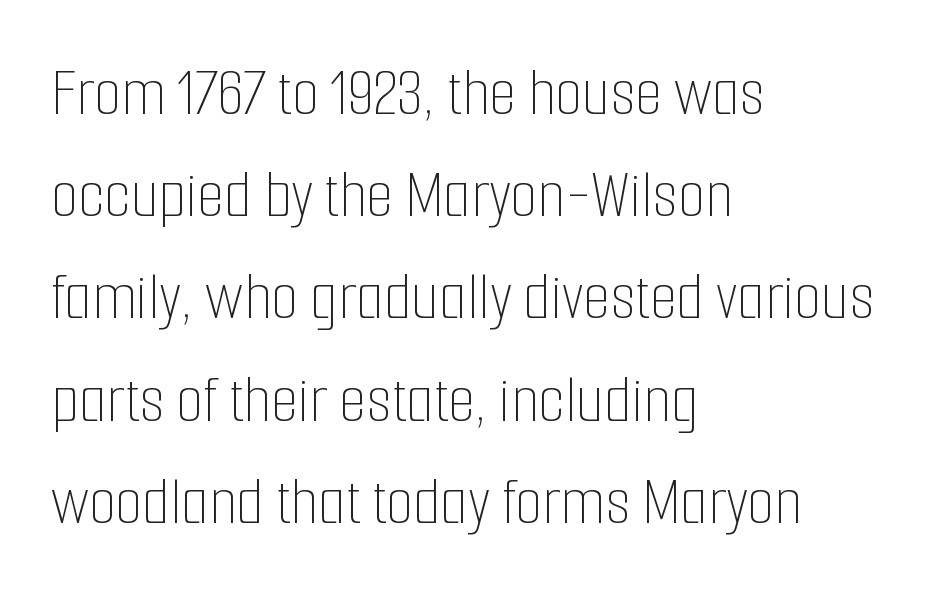
Q: Is the text bold? A: No.
Q: Is the text italic (slanted)? A: No, it is upright.
Q: Is the text underlined? A: No.
Q: How is the paragraph aligned? A: Left-aligned.
Q: Is the spacing between letters normal or unusually wide? A: Normal.
Q: Is the spacing between lines tight, normal or loose? A: Normal.
Q: Width (condensed, normal, or wide)? A: Condensed.
Q: Stroke contrast? A: Low.
Q: x-height? A: Medium.
Q: Monospaced? A: No.
